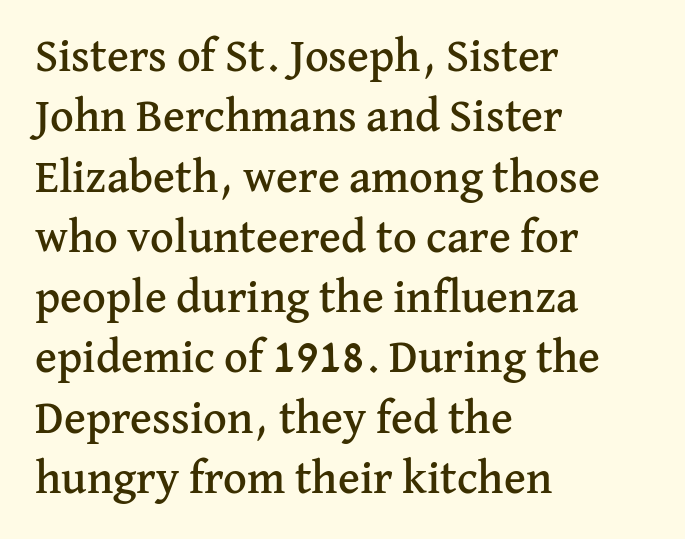
Q: Is the text italic (slanted)? A: No, it is upright.
Q: Is the typeface a serif or a sans-serif typeface? A: Serif.
Q: Is the text underlined? A: No.
Q: How is the paragraph aligned? A: Left-aligned.
Q: Is the spacing between letters normal or unusually wide? A: Normal.
Q: Is the spacing between lines tight, normal or loose? A: Normal.
Q: Width (condensed, normal, or wide)? A: Normal.
Q: Stroke contrast? A: Medium.
Q: x-height? A: Medium.
Q: Monospaced? A: No.
